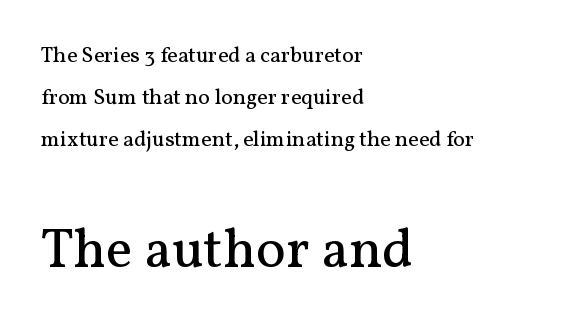
Caption: standard tracking, unaltered. It's the straight-up-and-down kind of type. The baseline area is clear. Each letter's strokes conclude with small projecting serifs.
